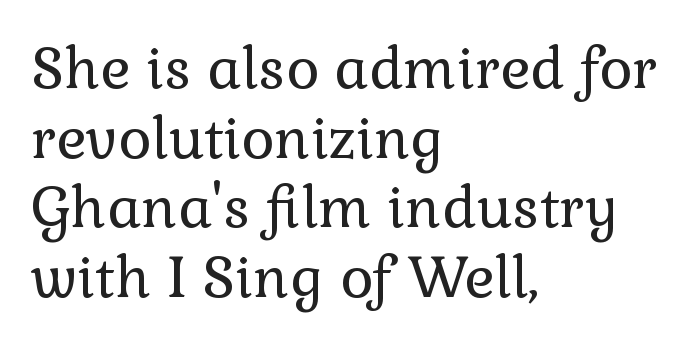
Quick note: underline off. Ink coverage per letter is moderate at most. Each line starts at the same left margin while the right side varies. The letters advance in unequal steps, a hallmark of proportional type. Is this a sans? No — the strokes have serifs. Between one letter and the next there's only the usual sliver of space.
